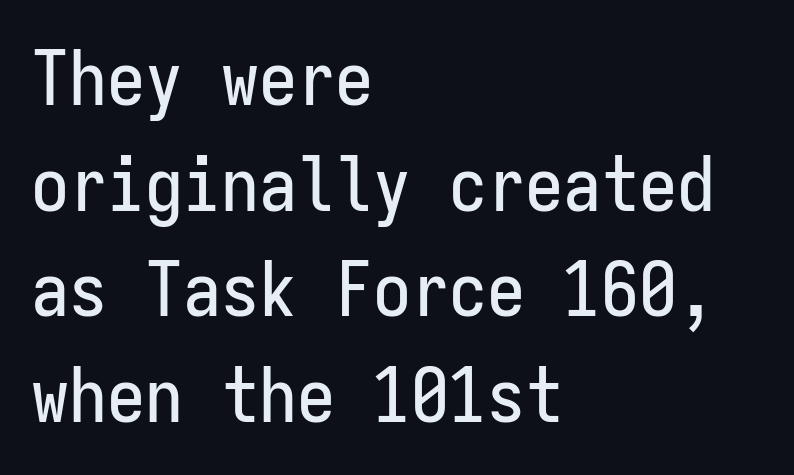
{"serif": "no", "italic": "no", "width": "condensed", "stroke_contrast": "low", "x_height": "medium", "monospaced": "yes", "underline": "no", "align": "left", "line_spacing": "normal", "line_spacing_ratio": 1.39, "letter_spacing": "normal", "letter_spacing_em": 0.0, "glyph_px": 76}
